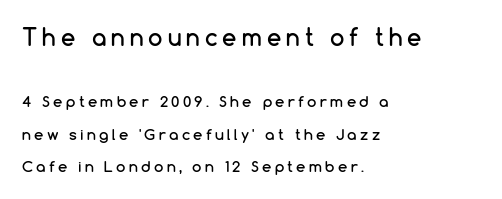
{"italic": "no", "underline": "no", "align": "left", "line_spacing": "loose", "line_spacing_ratio": 2.19, "letter_spacing": "wide", "letter_spacing_em": 0.22, "larger_block": "first", "size_ratio": 1.53, "glyph_px": 23}
